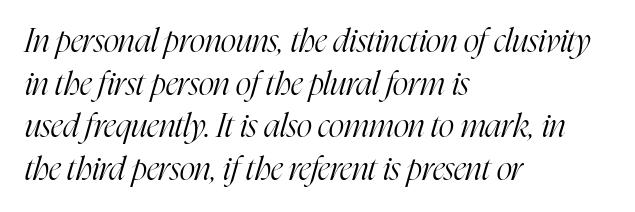
The image shows 33 px light, condensed serif type, italic (leaning right); set left-aligned, normal line spacing (1.29x), normal letter spacing, not underlined; high stroke contrast and a medium x-height.
